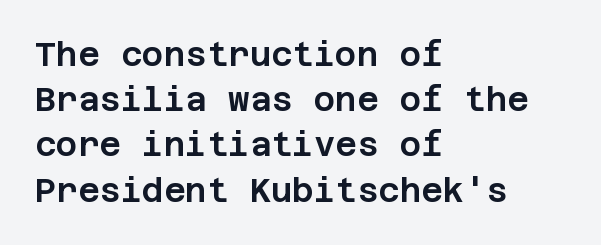
The image shows 33 px sans-serif type, upright; set left-aligned, normal line spacing (1.37x), normal letter spacing, not underlined; low stroke contrast and a large x-height.
